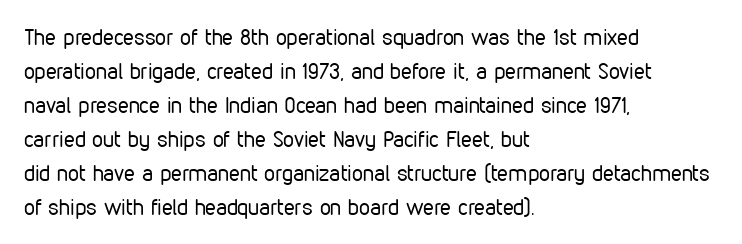
Q: Is the text bold? A: No.
Q: Is the text italic (slanted)? A: No, it is upright.
Q: Is the text underlined? A: No.
Q: How is the paragraph aligned? A: Left-aligned.
Q: Is the spacing between letters normal or unusually wide? A: Normal.
Q: Is the spacing between lines tight, normal or loose? A: Normal.
